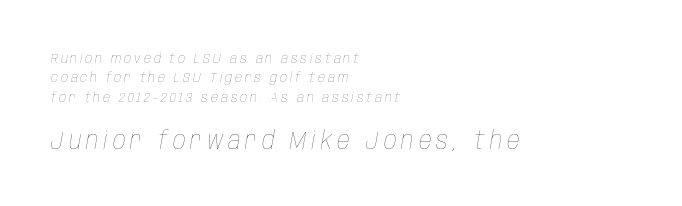
The space beneath each line is pristine and unruled. A student would notice the bottom passage is typeset larger than what precedes it. The text carries the slant typical of an italic or oblique font. The gaps between neighbouring characters are conspicuously large. Is the stroke heavy? The answer is a plain regular-or-lighter. Leftover space on each line is placed entirely after the last word.
